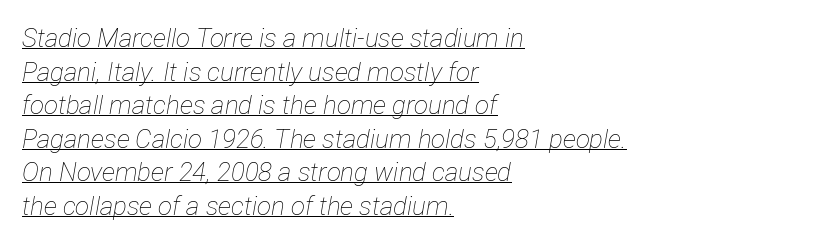
Q: Is the text bold? A: No.
Q: Is the text italic (slanted)? A: Yes, it leans right by about 12 degrees.
Q: Is the text underlined? A: Yes.
Q: How is the paragraph aligned? A: Left-aligned.
Q: Is the spacing between letters normal or unusually wide? A: Normal.
Q: Is the spacing between lines tight, normal or loose? A: Normal.
